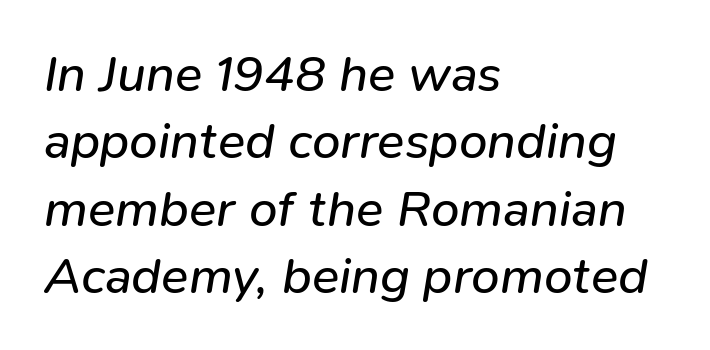
The image shows 51 px regular-weight type, italic (leaning right); set left-aligned, normal line spacing (1.32x), normal letter spacing, not underlined; low stroke contrast and a medium x-height.
